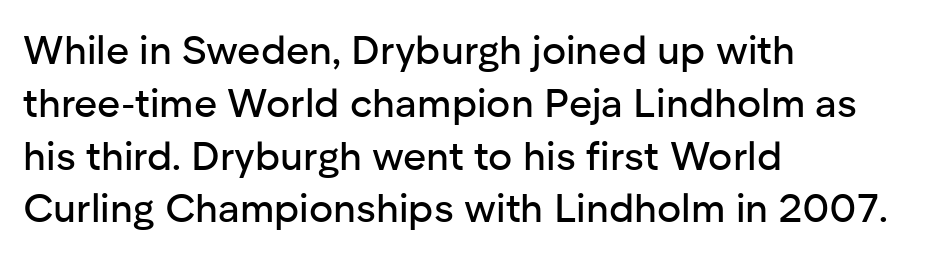
{"serif": "no", "italic": "no", "width": "normal", "stroke_contrast": "low", "x_height": "medium", "monospaced": "no", "underline": "no", "align": "left", "line_spacing": "normal", "line_spacing_ratio": 1.32, "letter_spacing": "normal", "letter_spacing_em": 0.0, "glyph_px": 40}
